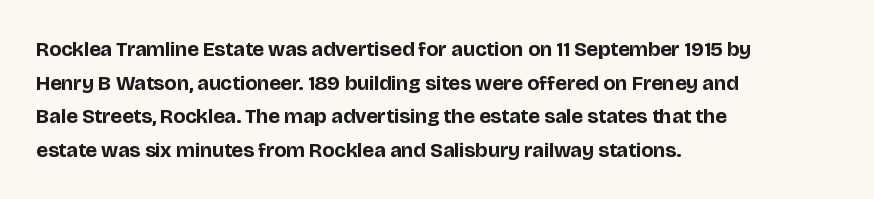
{"italic": "no", "bold": "yes", "underline": "no", "align": "left", "line_spacing": "normal", "line_spacing_ratio": 1.6, "letter_spacing": "normal", "letter_spacing_em": 0.0, "glyph_px": 21}
